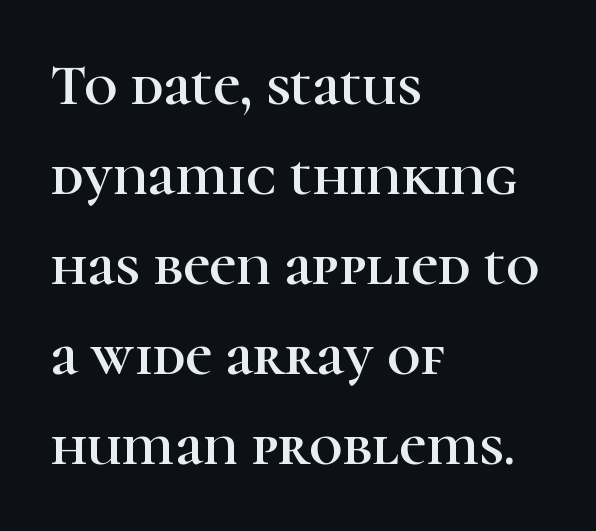
{"serif": "yes", "italic": "no", "width": "normal", "stroke_contrast": "high", "x_height": "medium", "monospaced": "no", "underline": "no", "align": "left", "line_spacing": "normal", "line_spacing_ratio": 1.55, "letter_spacing": "normal", "letter_spacing_em": 0.0, "glyph_px": 58}
